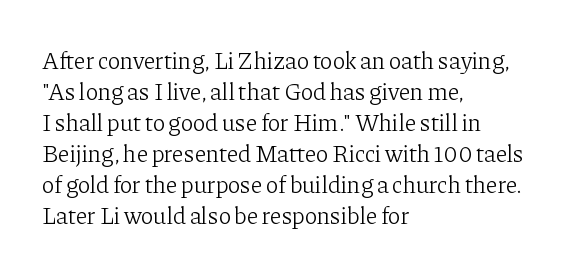
Q: Is the text bold? A: No.
Q: Is the text italic (slanted)? A: No, it is upright.
Q: Is the text underlined? A: No.
Q: How is the paragraph aligned? A: Left-aligned.
Q: Is the spacing between letters normal or unusually wide? A: Normal.
Q: Is the spacing between lines tight, normal or loose? A: Normal.
